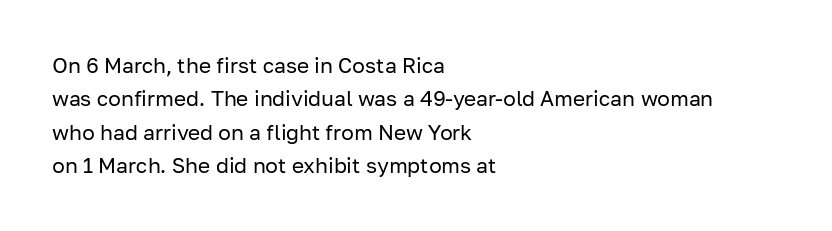
The image shows 21 px text type, upright; set left-aligned, normal line spacing (1.59x), normal letter spacing, not underlined.
